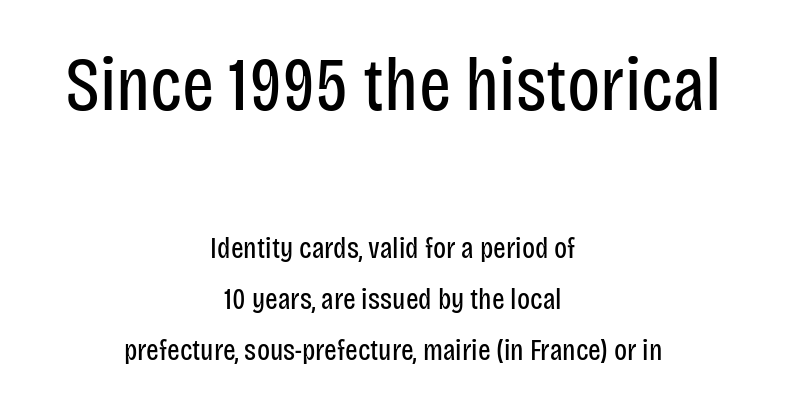
Q: Is the text bold? A: No.
Q: Is the text italic (slanted)? A: No, it is upright.
Q: Is the typeface a serif or a sans-serif typeface? A: Sans-serif.
Q: Is the text underlined? A: No.
Q: How is the paragraph aligned? A: Centered.
Q: Is the spacing between letters normal or unusually wide? A: Normal.
Q: Which block of text is set in a larger size, the first (top) or the second (bottom)? A: The first (top) one.
Q: Width (condensed, normal, or wide)? A: Condensed.
Q: Stroke contrast? A: Low.
Q: x-height? A: Large.
Q: Monospaced? A: No.
